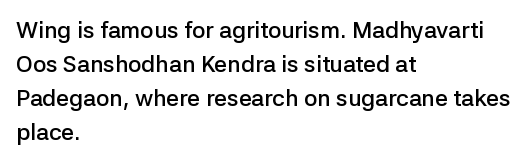
Q: Is the text bold? A: Semi-bold.
Q: Is the text italic (slanted)? A: No, it is upright.
Q: Is the text underlined? A: No.
Q: How is the paragraph aligned? A: Left-aligned.
Q: Is the spacing between letters normal or unusually wide? A: Normal.
Q: Is the spacing between lines tight, normal or loose? A: Normal.
